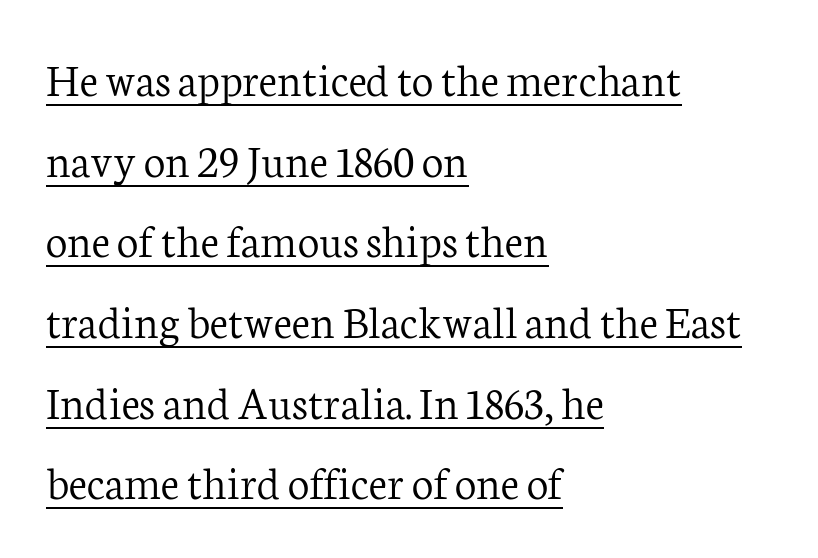
The image shows 48 px light serif type, upright; set left-aligned, normal line spacing (1.68x), normal letter spacing, underlined; low stroke contrast and a medium x-height.
